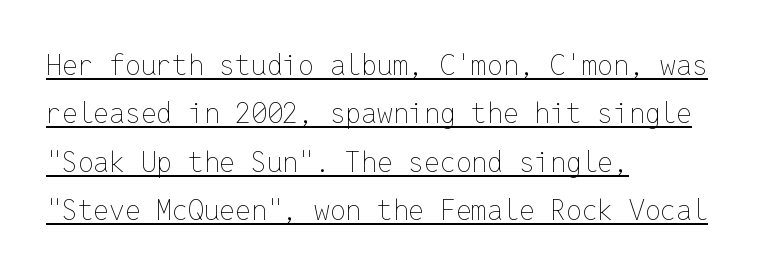
Decoration check: the copy is underlined. Short and long lines alike share a common starting point at left. A typesetter would call this zero additional tracking. Posture: upright roman. A typesetter would call this monospace, since all characters share one set width. Is this a heavy cut? Hardly; it is regular or lighter.
